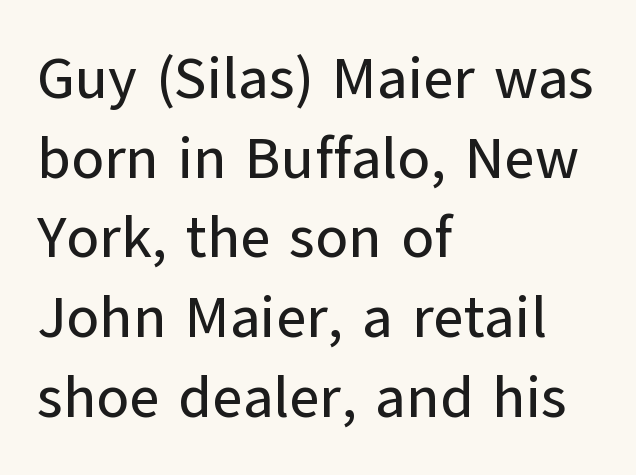
The image shows 59 px sans-serif type, upright; set left-aligned, normal line spacing (1.35x), normal letter spacing, not underlined; low stroke contrast and a medium x-height.
